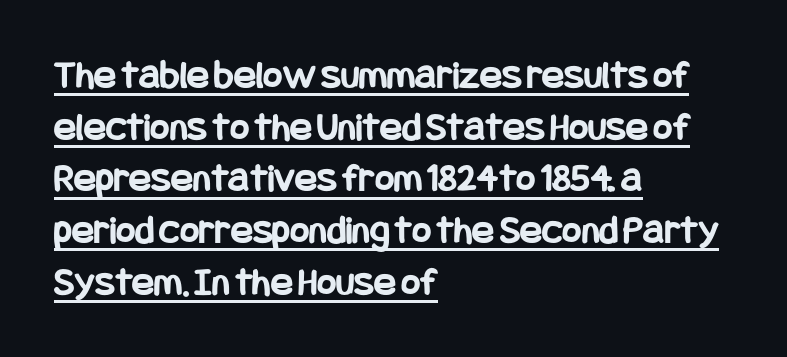
Q: Is the text bold? A: Yes.
Q: Is the text italic (slanted)? A: No, it is upright.
Q: Is the typeface a serif or a sans-serif typeface? A: Sans-serif.
Q: Is the text underlined? A: Yes.
Q: How is the paragraph aligned? A: Left-aligned.
Q: Is the spacing between letters normal or unusually wide? A: Normal.
Q: Is the spacing between lines tight, normal or loose? A: Normal.
Q: Width (condensed, normal, or wide)? A: Condensed.
Q: Stroke contrast? A: Low.
Q: x-height? A: Large.
